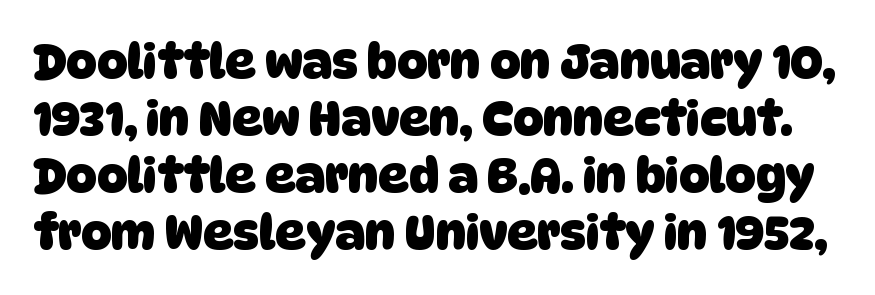
The image shows 47 px heavy sans-serif type; set line spacing 1.21x, normal letter spacing, not underlined; low stroke contrast and a large x-height.
